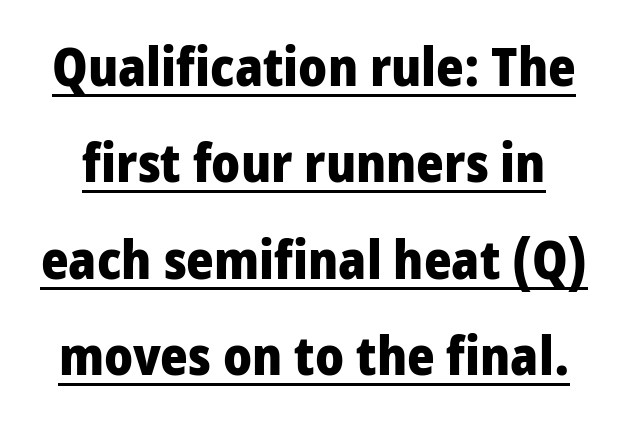
Q: Is the text bold? A: Yes.
Q: Is the text italic (slanted)? A: No, it is upright.
Q: Is the typeface a serif or a sans-serif typeface? A: Sans-serif.
Q: Is the text underlined? A: Yes.
Q: Is the spacing between letters normal or unusually wide? A: Normal.
Q: Width (condensed, normal, or wide)? A: Condensed.
Q: Stroke contrast? A: Low.
Q: x-height? A: Large.
Q: Monospaced? A: No.
